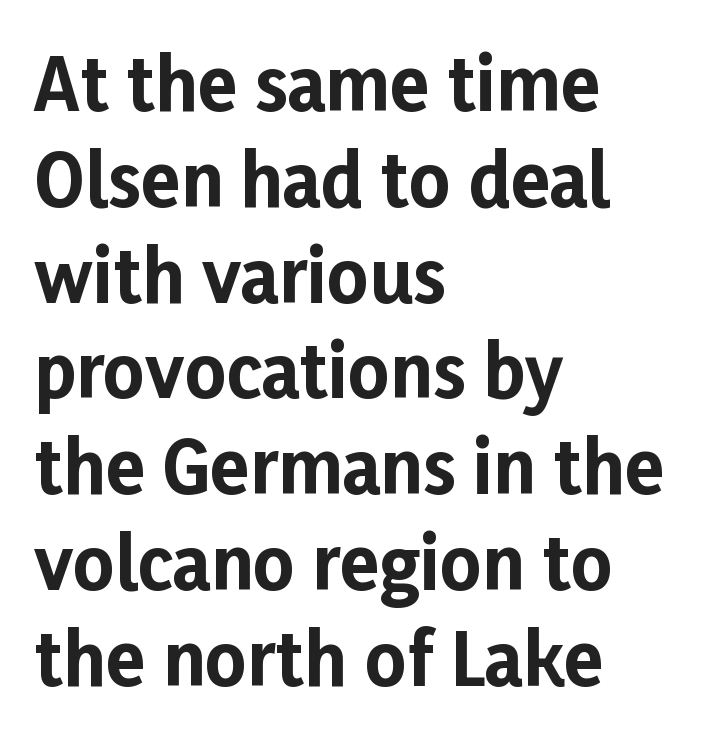
{"serif": "no", "italic": "no", "bold": "yes", "weight": "bold", "width": "normal", "stroke_contrast": "low", "x_height": "medium", "monospaced": "no", "underline": "no", "align": "left", "line_spacing": "normal", "line_spacing_ratio": 1.33, "letter_spacing": "normal", "letter_spacing_em": 0.0, "glyph_px": 72}
